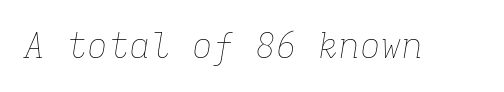
The image shows 35 px thin type, italic (leaning right), monospaced; set normal letter spacing, not underlined; low stroke contrast and a medium x-height.
